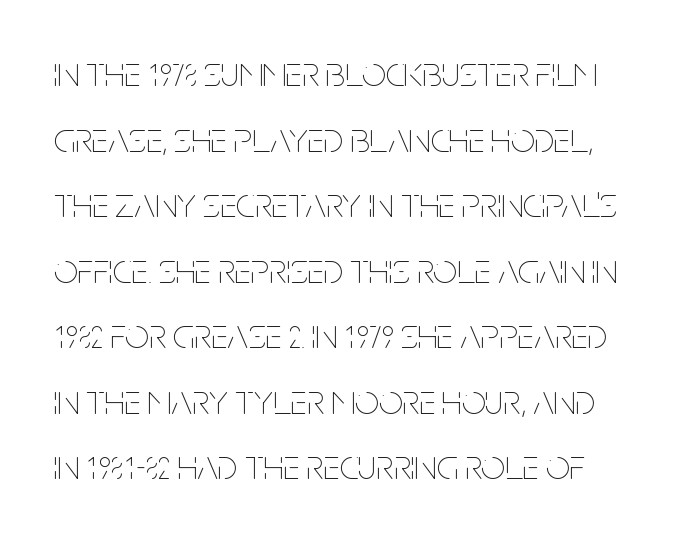
Q: Is the text bold? A: No.
Q: Is the text italic (slanted)? A: No, it is upright.
Q: Is the text underlined? A: No.
Q: Is the spacing between letters normal or unusually wide? A: Normal.
Q: Is the spacing between lines tight, normal or loose? A: Normal.
Q: Width (condensed, normal, or wide)? A: Condensed.
Q: Stroke contrast? A: Low.
Q: x-height? A: Large.
Q: Monospaced? A: No.
